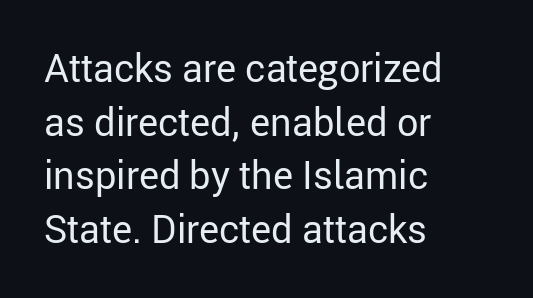
Q: Is the text bold? A: No.
Q: Is the text italic (slanted)? A: No, it is upright.
Q: Is the typeface a serif or a sans-serif typeface? A: Sans-serif.
Q: Is the text underlined? A: No.
Q: How is the paragraph aligned? A: Left-aligned.
Q: Is the spacing between letters normal or unusually wide? A: Normal.
Q: Is the spacing between lines tight, normal or loose? A: Normal.
Q: Width (condensed, normal, or wide)? A: Normal.
Q: Stroke contrast? A: Low.
Q: x-height? A: Medium.
Q: Monospaced? A: No.
